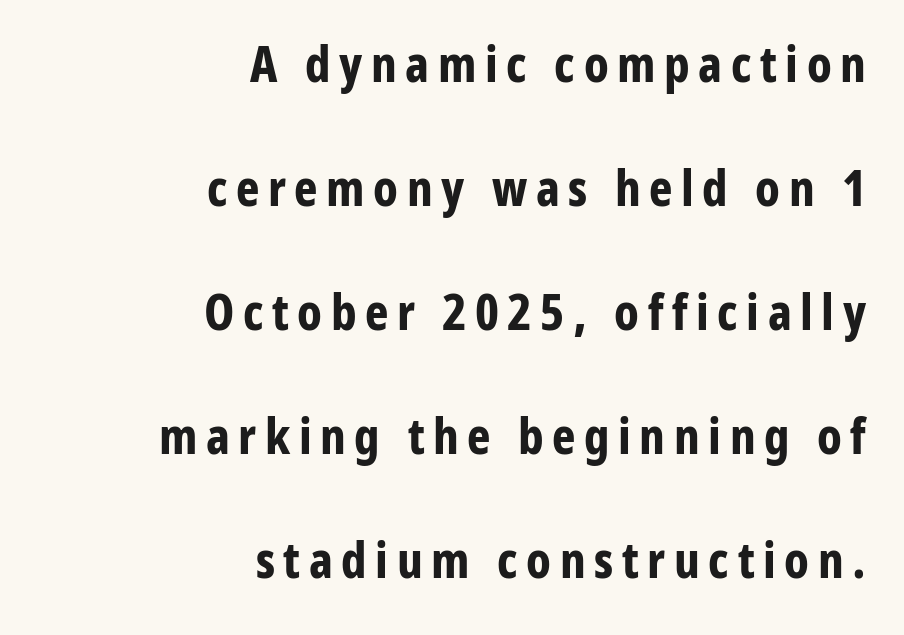
The string is rendered with underlining switched off. Do the characters align in a grid? No, the font is proportional. Is the block centered? No — it sits flush against the right margin. Every stem runs plumb, perpendicular to the baseline. Stroke terminals: plain, sans-serif.
